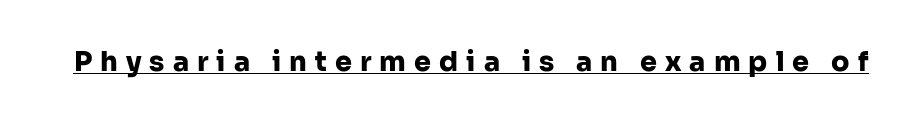
Decoration check: the copy is underlined. Upright lettering throughout. Notice how thick the strokes are: this is what a full bold looks like. Short note: letters widely spaced.
